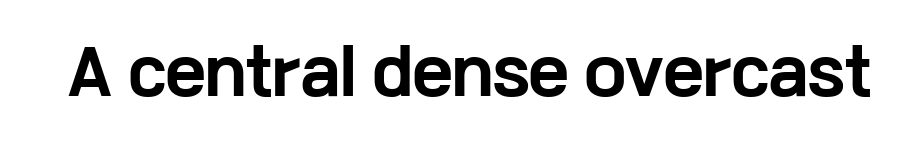
{"serif": "no", "italic": "no", "bold": "yes", "weight": "bold", "width": "wide", "stroke_contrast": "low", "x_height": "medium", "monospaced": "no", "underline": "no", "letter_spacing": "normal", "letter_spacing_em": 0.0, "glyph_px": 61}
